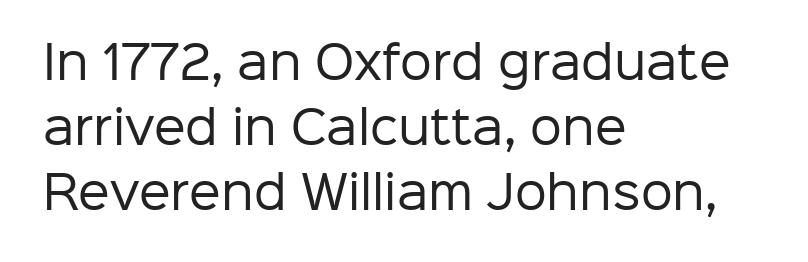
Do the characters align in a grid? No, the font is proportional. If you drew a line through each stem, it would be perfectly vertical. What's the leading like? Ordinary, nothing unusual. I'd call this a sans setting — the letters go barefoot.
